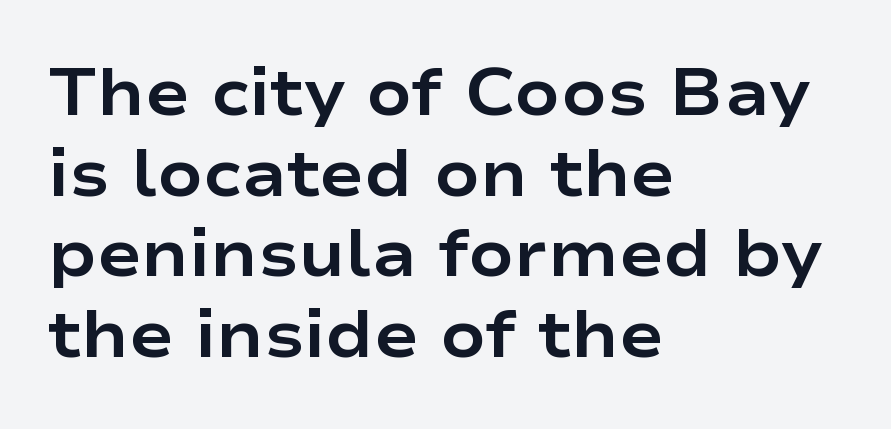
{"serif": "no", "italic": "no", "bold": "yes", "weight": "bold", "width": "wide", "stroke_contrast": "low", "x_height": "medium", "monospaced": "no", "underline": "no", "align": "left", "line_spacing_ratio": 1.22, "letter_spacing": "normal", "letter_spacing_em": 0.0, "glyph_px": 66}
